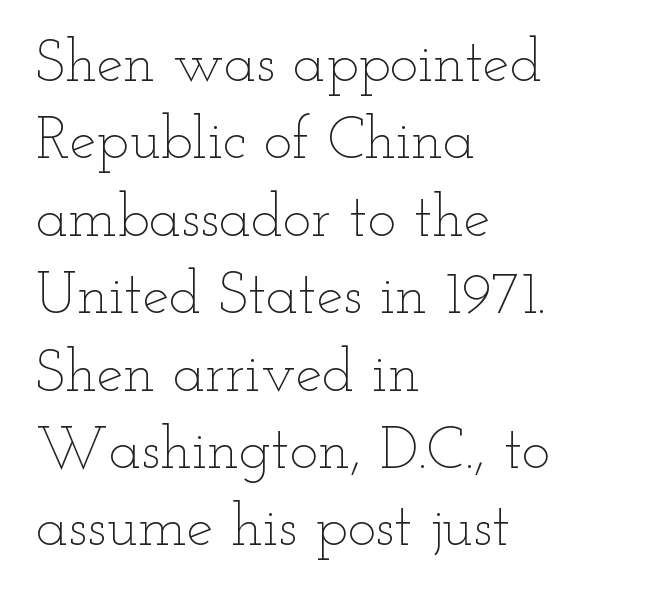
The image shows 60 px thin, wide type, upright; set left-aligned, normal line spacing (1.29x), normal letter spacing, not underlined; low stroke contrast and a small x-height.
